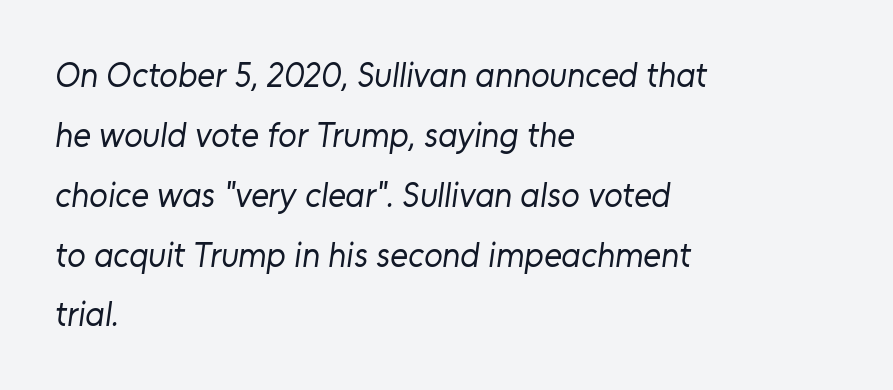
Q: Is the text bold? A: No.
Q: Is the typeface a serif or a sans-serif typeface? A: Sans-serif.
Q: Is the text underlined? A: No.
Q: How is the paragraph aligned? A: Left-aligned.
Q: Is the spacing between letters normal or unusually wide? A: Normal.
Q: Width (condensed, normal, or wide)? A: Normal.
Q: Stroke contrast? A: Low.
Q: x-height? A: Medium.
Q: Monospaced? A: No.
